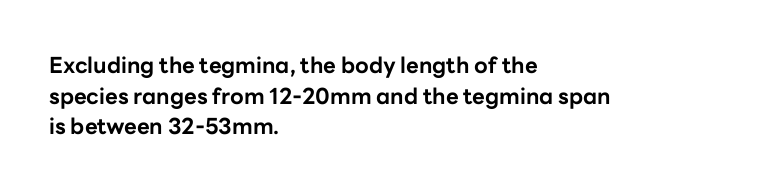
{"italic": "no", "bold": "yes", "underline": "no", "align": "left", "line_spacing": "normal", "line_spacing_ratio": 1.39, "letter_spacing": "normal", "letter_spacing_em": 0.0, "glyph_px": 22}
